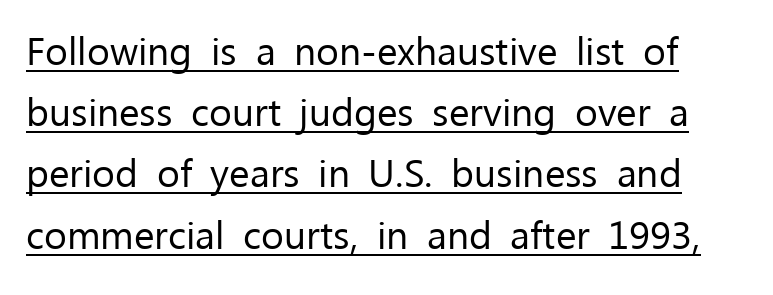
{"serif": "no", "italic": "no", "bold": "no", "weight": "regular", "width": "normal", "stroke_contrast": "low", "x_height": "medium", "monospaced": "no", "underline": "yes", "line_spacing": "normal", "line_spacing_ratio": 1.57, "letter_spacing": "normal", "letter_spacing_em": 0.0, "glyph_px": 39}
